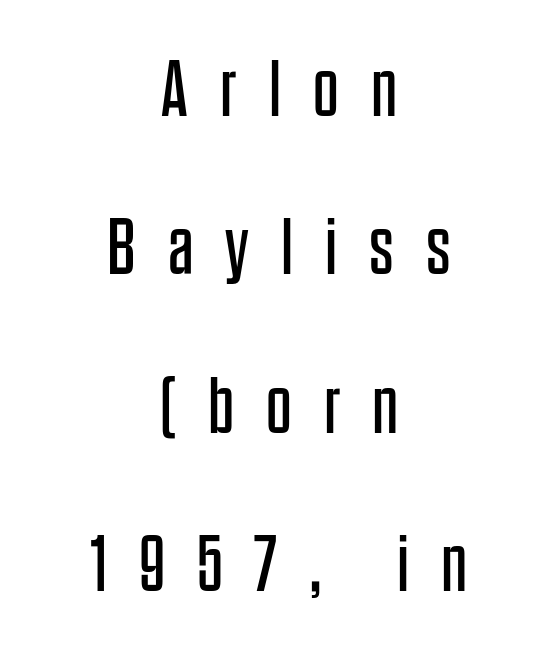
Q: Is the text bold? A: No.
Q: Is the text italic (slanted)? A: No, it is upright.
Q: Is the typeface a serif or a sans-serif typeface? A: Sans-serif.
Q: Is the text underlined? A: No.
Q: How is the paragraph aligned? A: Centered.
Q: Is the spacing between letters normal or unusually wide? A: Unusually wide.
Q: Is the spacing between lines tight, normal or loose? A: Loose.
Q: Width (condensed, normal, or wide)? A: Condensed.
Q: Stroke contrast? A: Low.
Q: x-height? A: Large.
Q: Monospaced? A: No.
